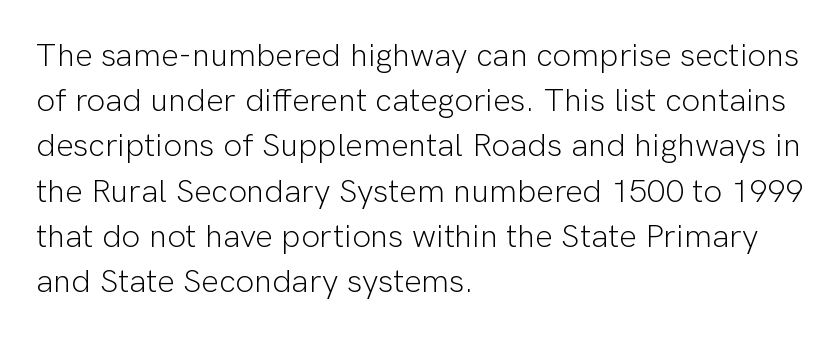
{"serif": "no", "italic": "no", "bold": "no", "weight": "light", "width": "normal", "stroke_contrast": "low", "x_height": "medium", "monospaced": "no", "underline": "no", "align": "left", "line_spacing": "normal", "line_spacing_ratio": 1.37, "letter_spacing": "normal", "letter_spacing_em": 0.0, "glyph_px": 33}
